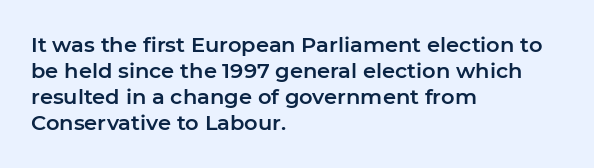
Q: Is the text italic (slanted)? A: No, it is upright.
Q: Is the text underlined? A: No.
Q: How is the paragraph aligned? A: Left-aligned.
Q: Is the spacing between letters normal or unusually wide? A: Normal.
